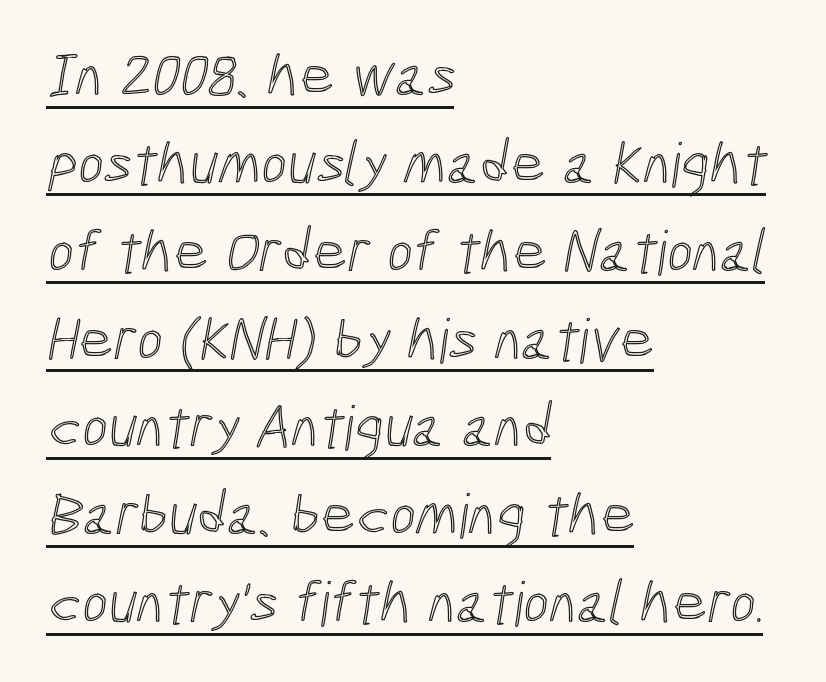
{"width": "condensed", "x_height": "medium", "monospaced": "no", "underline": "yes", "align": "left", "line_spacing": "normal", "line_spacing_ratio": 1.44, "letter_spacing": "normal", "letter_spacing_em": 0.0, "glyph_px": 61}
